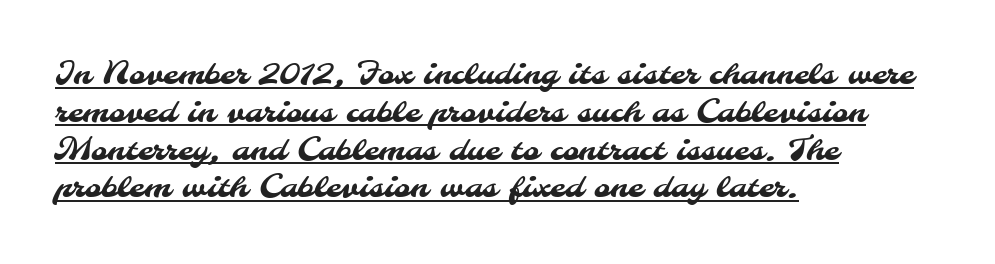
Q: Is the typeface a serif or a sans-serif typeface? A: Sans-serif.
Q: Is the text underlined? A: Yes.
Q: How is the paragraph aligned? A: Left-aligned.
Q: Is the spacing between letters normal or unusually wide? A: Normal.
Q: Width (condensed, normal, or wide)? A: Normal.
Q: Stroke contrast? A: Medium.
Q: x-height? A: Small.
Q: Monospaced? A: No.
